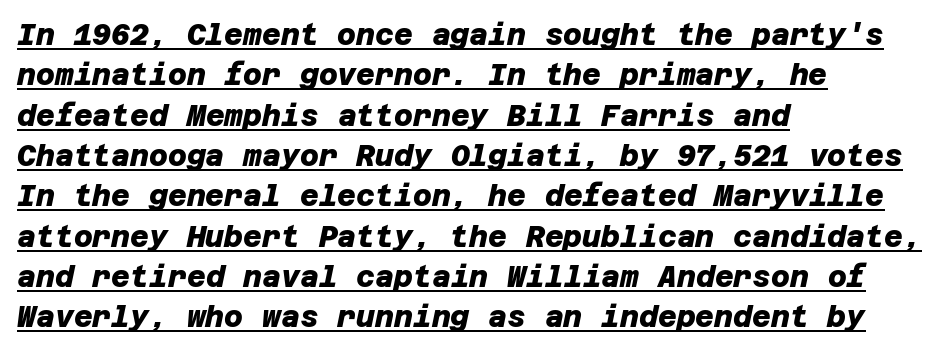
The characters look thick and weighty, a clear bold. The designer left line spacing at the default. A rule runs beneath these lines of type. A typesetter would label this face a sans. Nothing unusual about the tracking: characters are spaced as the font intends. The text block is weighted toward the left margin, trailing off unevenly rightward.
